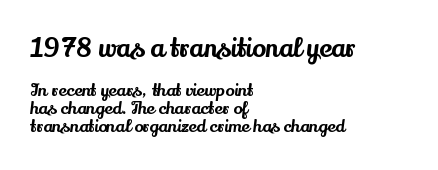
{"underline": "no", "align": "left", "line_spacing": "tight", "line_spacing_ratio": 1.06, "letter_spacing": "normal", "letter_spacing_em": 0.0, "larger_block": "first", "size_ratio": 1.53, "glyph_px": 26}
